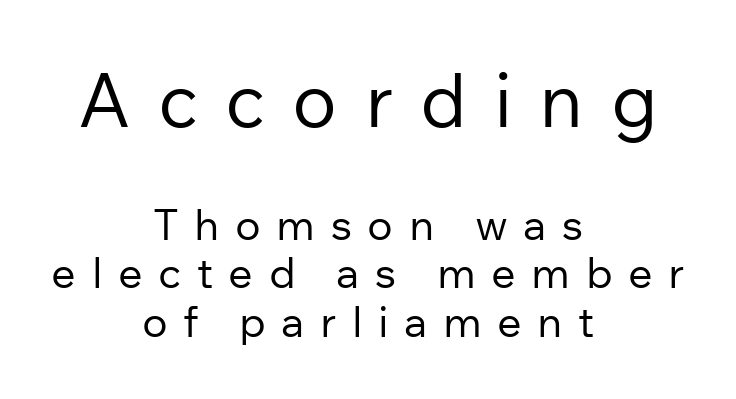
Q: Is the text bold? A: No.
Q: Is the text italic (slanted)? A: No, it is upright.
Q: Is the typeface a serif or a sans-serif typeface? A: Sans-serif.
Q: Is the text underlined? A: No.
Q: How is the paragraph aligned? A: Centered.
Q: Is the spacing between letters normal or unusually wide? A: Unusually wide.
Q: Is the spacing between lines tight, normal or loose? A: Tight.
Q: Which block of text is set in a larger size, the first (top) or the second (bottom)? A: The first (top) one.
Q: Width (condensed, normal, or wide)? A: Normal.
Q: Stroke contrast? A: Low.
Q: x-height? A: Medium.
Q: Monospaced? A: No.
